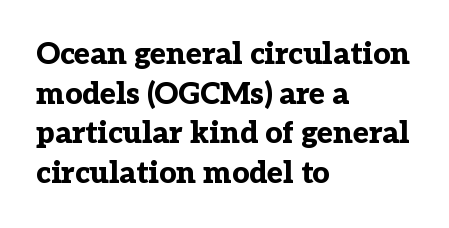
Q: Is the text bold? A: Yes.
Q: Is the text italic (slanted)? A: No, it is upright.
Q: Is the typeface a serif or a sans-serif typeface? A: Serif.
Q: Is the text underlined? A: No.
Q: How is the paragraph aligned? A: Left-aligned.
Q: Is the spacing between letters normal or unusually wide? A: Normal.
Q: Is the spacing between lines tight, normal or loose? A: Normal.
Q: Width (condensed, normal, or wide)? A: Normal.
Q: Stroke contrast? A: Low.
Q: x-height? A: Medium.
Q: Monospaced? A: No.
